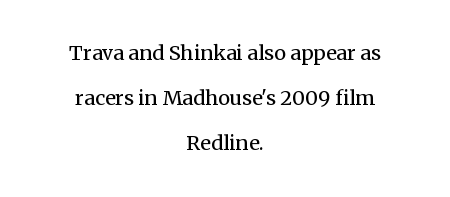
Q: Is the text bold? A: No.
Q: Is the text italic (slanted)? A: No, it is upright.
Q: Is the text underlined? A: No.
Q: How is the paragraph aligned? A: Centered.
Q: Is the spacing between letters normal or unusually wide? A: Normal.
Q: Is the spacing between lines tight, normal or loose? A: Loose.
